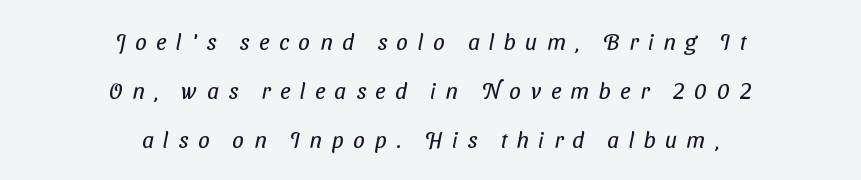
The image shows 23 px text type; set centered, loose line spacing (2.14x), unusually wide letter spacing (+0.42 em), not underlined.
